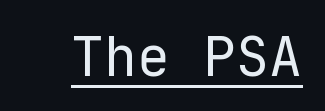
The strokes are not fattened; the text isn't bold. Notice how a bar underscores the lettering throughout. The characters display no serif detailing; their extremities are plain. Letter spacing: default. It's the straight-up-and-down kind of type.
